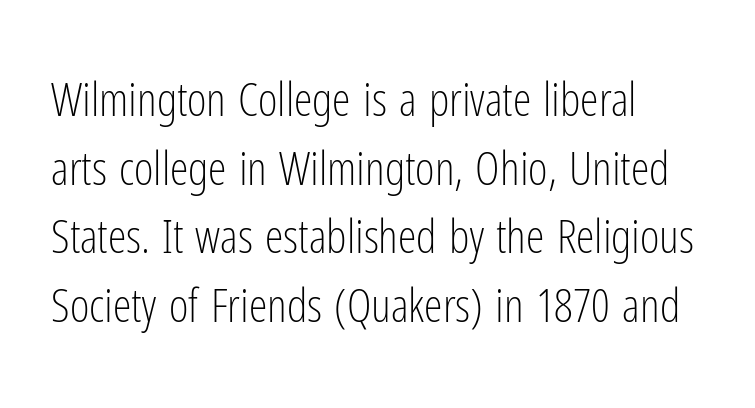
Spacing verdict: proportional, widths tailored to each character. Regarding leading, the lines here are spaced in the standard way. This is not heavy type; no bold has been used. These lines are set flush left with a ragged right edge. The letters stand straight up with perfectly vertical stems.
